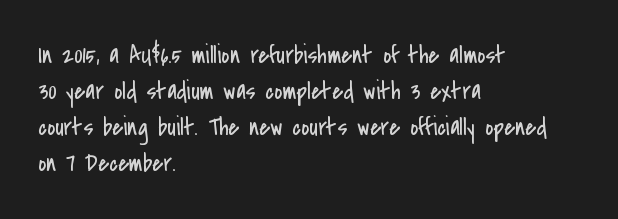
The image shows 25 px text type, upright; set left-aligned, normal line spacing (1.44x), normal letter spacing, not underlined.
